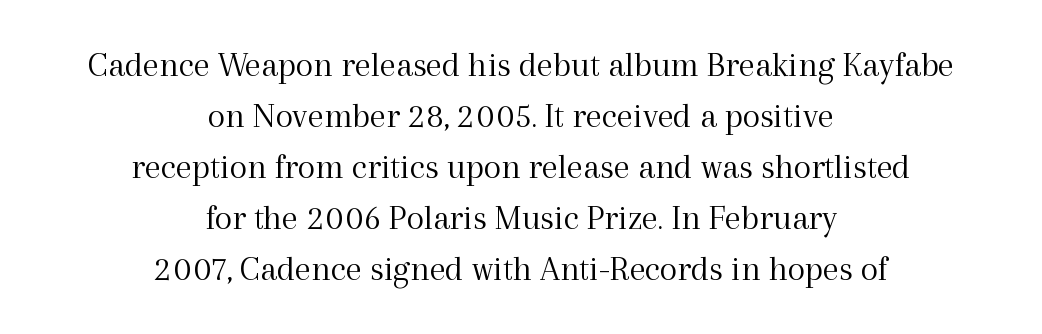
The passage shown is not bold in any degree. Looks like regular typesetting: each glyph gets only the width it needs. The lettering stays uniformly vertical, giving the passage a roman look. One glance says typical: line gaps are just what's usual. Each row of text sits above clean, open space. Serif or sans? Serif — the stroke terminals have little feet.
